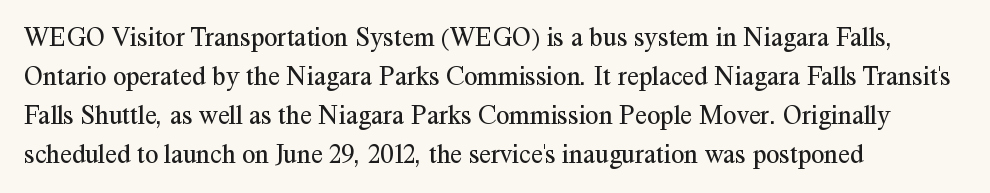
Nothing heavy about these letters — not bold at all. The block of text has a typical density, with ordinary space between rows. Posture: straight, roman, zero tilt. Quick note: underline off. The letterforms sit shoulder to shoulder at normal distance.
